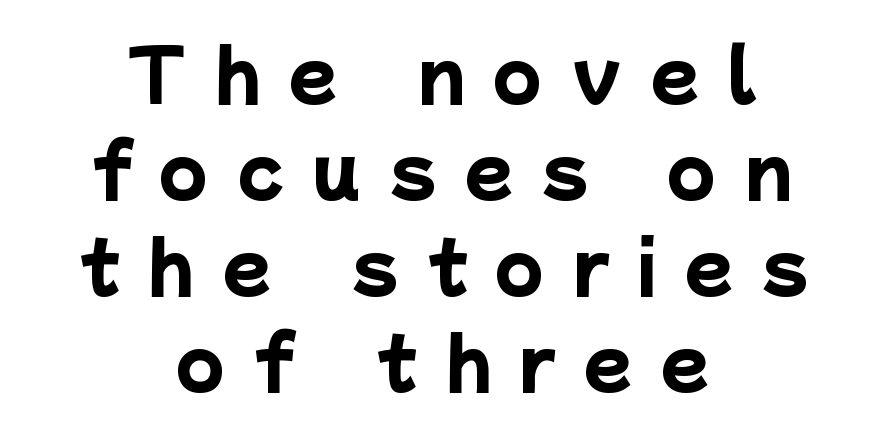
{"serif": "no", "bold": "yes", "weight": "heavy", "width": "normal", "stroke_contrast": "low", "x_height": "medium", "monospaced": "no", "underline": "no", "align": "center", "line_spacing": "normal", "line_spacing_ratio": 1.37, "letter_spacing": "wide", "letter_spacing_em": 0.41, "glyph_px": 70}
